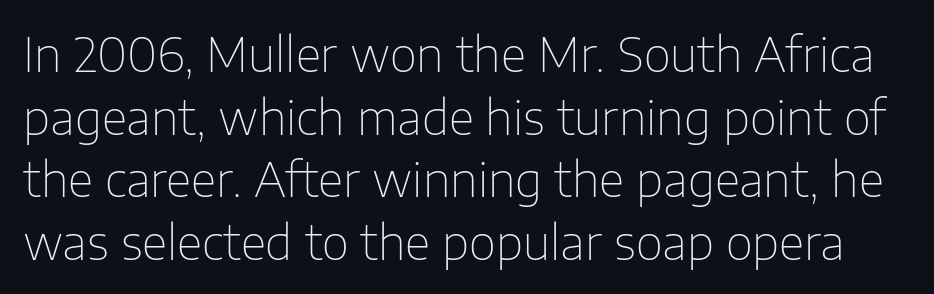
Q: Is the text bold? A: No.
Q: Is the text italic (slanted)? A: No, it is upright.
Q: Is the typeface a serif or a sans-serif typeface? A: Sans-serif.
Q: Is the text underlined? A: No.
Q: Is the spacing between letters normal or unusually wide? A: Normal.
Q: Is the spacing between lines tight, normal or loose? A: Normal.
Q: Width (condensed, normal, or wide)? A: Normal.
Q: Stroke contrast? A: Low.
Q: x-height? A: Medium.
Q: Monospaced? A: No.
